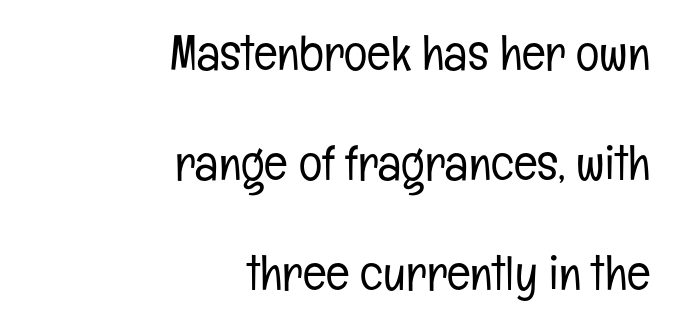
The image shows 49 px light, condensed sans-serif type, upright; set right-aligned, loose line spacing (2.24x), normal letter spacing, not underlined; low stroke contrast and a medium x-height.
